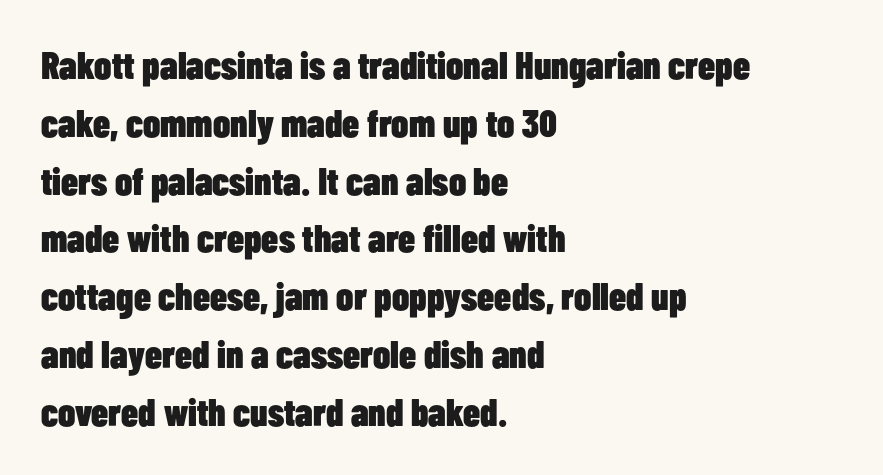
{"serif": "no", "italic": "no", "bold": "yes", "weight": "heavy", "width": "condensed", "stroke_contrast": "low", "x_height": "medium", "monospaced": "no", "underline": "no", "align": "left", "line_spacing": "normal", "line_spacing_ratio": 1.52, "letter_spacing": "normal", "letter_spacing_em": 0.0, "glyph_px": 38}
